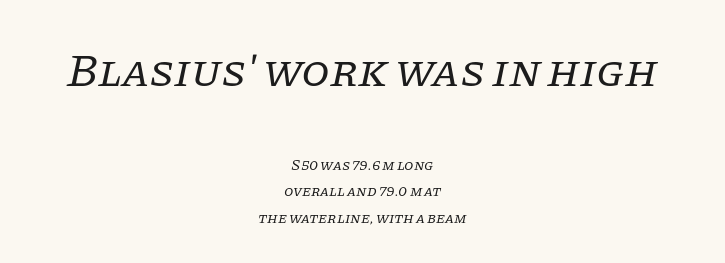
Q: Is the text bold? A: No.
Q: Is the text italic (slanted)? A: Yes, it leans right by about 11 degrees.
Q: Is the typeface a serif or a sans-serif typeface? A: Serif.
Q: Is the text underlined? A: No.
Q: How is the paragraph aligned? A: Centered.
Q: Is the spacing between letters normal or unusually wide? A: Normal.
Q: Which block of text is set in a larger size, the first (top) or the second (bottom)? A: The first (top) one.
Q: Width (condensed, normal, or wide)? A: Normal.
Q: Stroke contrast? A: Low.
Q: x-height? A: Large.
Q: Monospaced? A: No.
